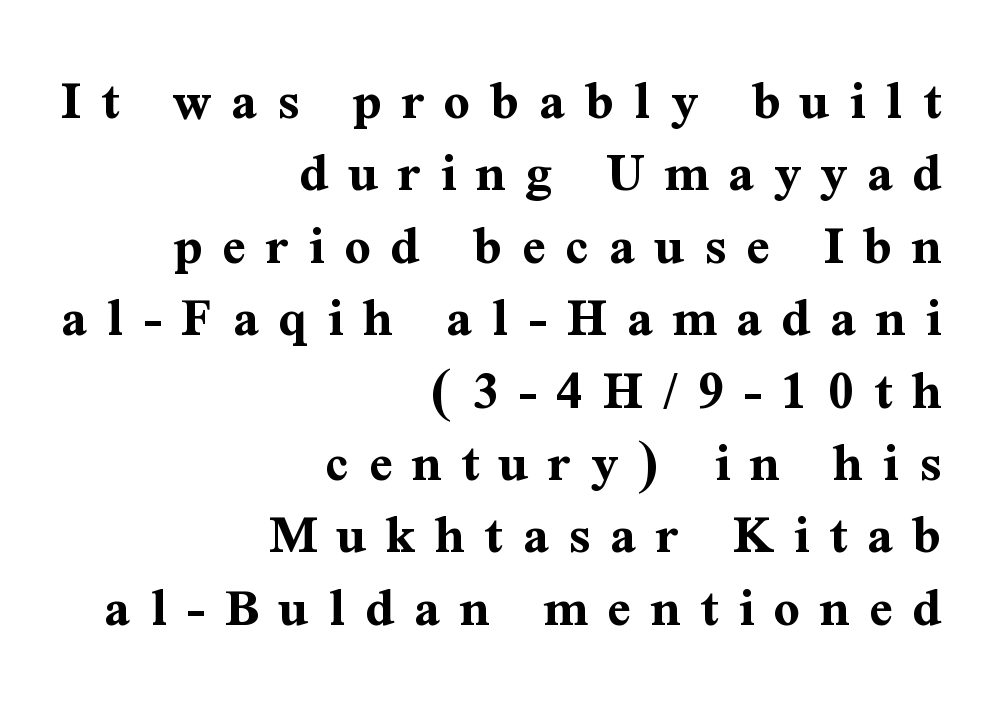
{"serif": "yes", "italic": "no", "bold": "yes", "weight": "bold", "width": "normal", "stroke_contrast": "medium", "x_height": "medium", "monospaced": "no", "underline": "no", "align": "right", "line_spacing": "normal", "line_spacing_ratio": 1.27, "letter_spacing": "wide", "letter_spacing_em": 0.35, "glyph_px": 57}
